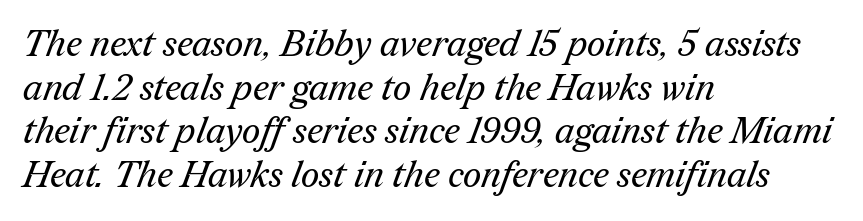
The image shows 36 px regular-weight serif type; set left-aligned, line spacing 1.21x, normal letter spacing, not underlined; medium stroke contrast and a medium x-height.
